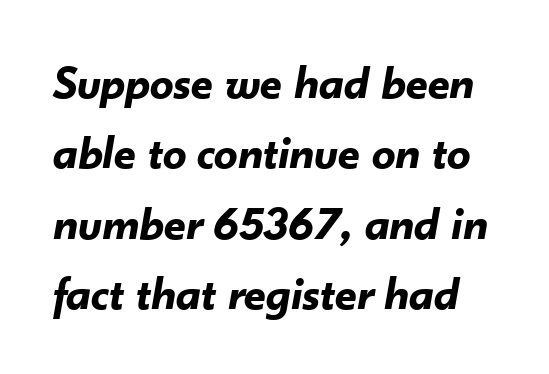
Q: Is the text bold? A: Yes.
Q: Is the text italic (slanted)? A: Yes, it leans right by about 10 degrees.
Q: Is the text underlined? A: No.
Q: Is the spacing between letters normal or unusually wide? A: Normal.
Q: Is the spacing between lines tight, normal or loose? A: Normal.
Q: Width (condensed, normal, or wide)? A: Normal.
Q: Stroke contrast? A: Low.
Q: x-height? A: Small.
Q: Monospaced? A: No.
